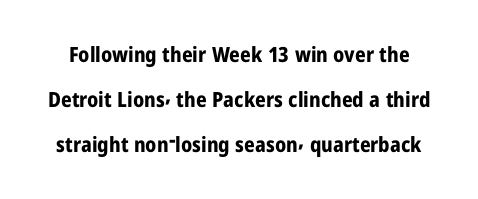
{"italic": "no", "bold": "yes", "underline": "no", "line_spacing": "loose", "line_spacing_ratio": 2.15, "letter_spacing": "normal", "letter_spacing_em": 0.0, "glyph_px": 21}
